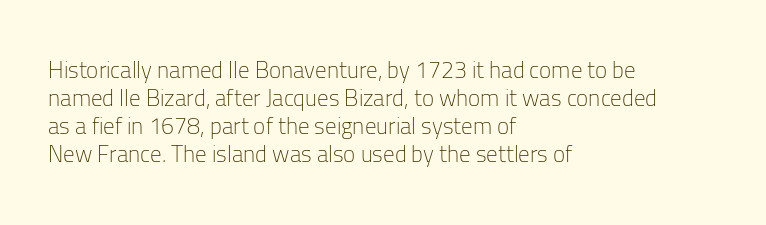
The image shows 23 px text type, upright; set left-aligned, line spacing 1.22x, normal letter spacing, not underlined.
